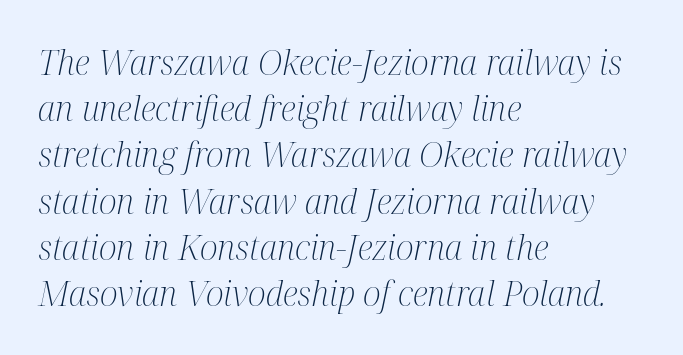
The passage shown leans; its letterforms are oblique. A clean baseline with only descenders dipping below it. Quick note: interline space is typical. Line starts are locked; line ends wander. Counters stay open thanks to moderate or lighter strokes. This sample has the flowing, uneven cadence of proportional lettering.
